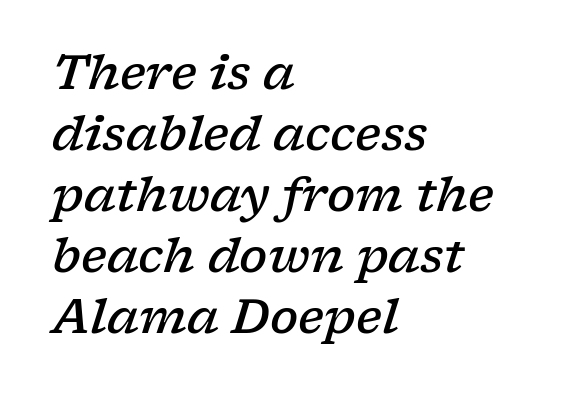
Q: Is the text bold? A: Semi-bold.
Q: Is the text italic (slanted)? A: Yes, it leans right by about 17 degrees.
Q: Is the typeface a serif or a sans-serif typeface? A: Serif.
Q: Is the text underlined? A: No.
Q: How is the paragraph aligned? A: Left-aligned.
Q: Is the spacing between letters normal or unusually wide? A: Normal.
Q: Is the spacing between lines tight, normal or loose? A: Normal.
Q: Width (condensed, normal, or wide)? A: Wide.
Q: Stroke contrast? A: Low.
Q: x-height? A: Medium.
Q: Monospaced? A: No.
